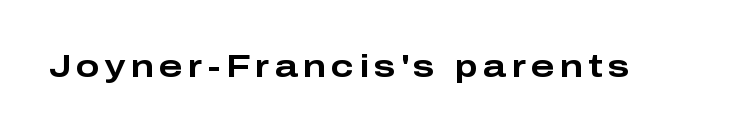
You can tell from the bare stems that sans-serif type was used. Do the characters align in a grid? No, the font is proportional. Heavy-handed strokes throughout: this text is bold. No italicization has been applied; the sample stays upright. The space directly below the letters is spotless.
